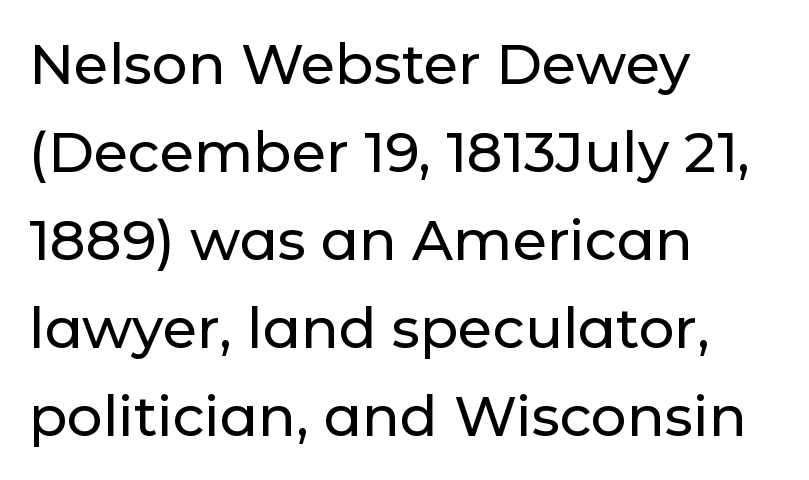
A typesetter would call this proportional, since set widths differ per character. All the whitespace from short lines collects on the right. In terms of leading, this rendering sits right in the middle. Serif or sans? Sans — the stroke terminals are bare. Here the glyphs are tracked normally, forming tight word shapes. Nobody drew a line under any word here.
